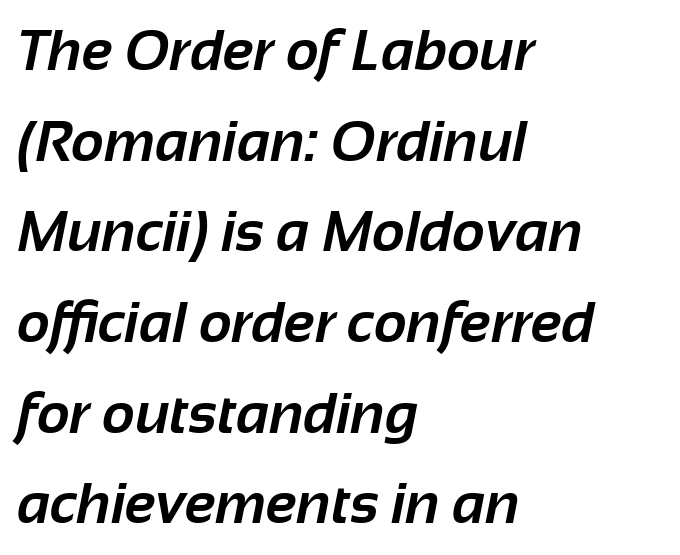
The space beneath each line is pristine and unruled. The typesetting leans heavy: a genuine bold. Note: no serifs on the glyphs. Here the designer chose a conventional face with non-uniform glyph widths. The space between consecutive lines is moderate.
